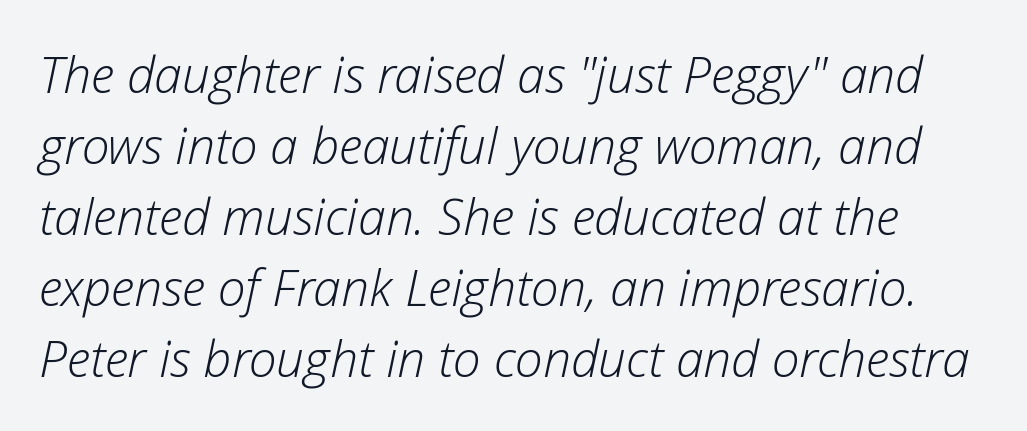
{"italic": "yes", "lean": "right", "slant_degrees": 12, "bold": "no", "weight": "light", "width": "normal", "stroke_contrast": "low", "x_height": "medium", "monospaced": "no", "underline": "no", "line_spacing": "normal", "line_spacing_ratio": 1.42, "letter_spacing": "normal", "letter_spacing_em": 0.0, "glyph_px": 50}
